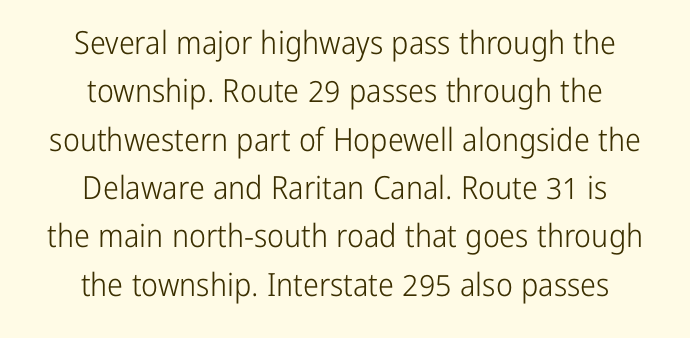
Q: Is the text bold? A: No.
Q: Is the text italic (slanted)? A: No, it is upright.
Q: Is the typeface a serif or a sans-serif typeface? A: Sans-serif.
Q: Is the text underlined? A: No.
Q: How is the paragraph aligned? A: Centered.
Q: Is the spacing between letters normal or unusually wide? A: Normal.
Q: Is the spacing between lines tight, normal or loose? A: Normal.
Q: Width (condensed, normal, or wide)? A: Condensed.
Q: Stroke contrast? A: Low.
Q: x-height? A: Medium.
Q: Monospaced? A: No.
